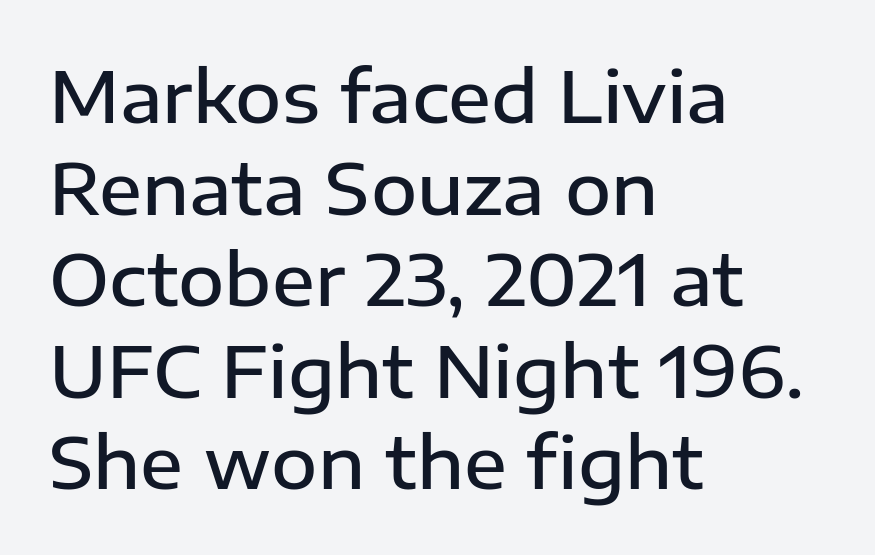
Q: Is the text bold? A: Semi-bold.
Q: Is the text italic (slanted)? A: No, it is upright.
Q: Is the typeface a serif or a sans-serif typeface? A: Sans-serif.
Q: Is the text underlined? A: No.
Q: How is the paragraph aligned? A: Left-aligned.
Q: Is the spacing between letters normal or unusually wide? A: Normal.
Q: Is the spacing between lines tight, normal or loose? A: Normal.
Q: Width (condensed, normal, or wide)? A: Normal.
Q: Stroke contrast? A: Low.
Q: x-height? A: Medium.
Q: Monospaced? A: No.
